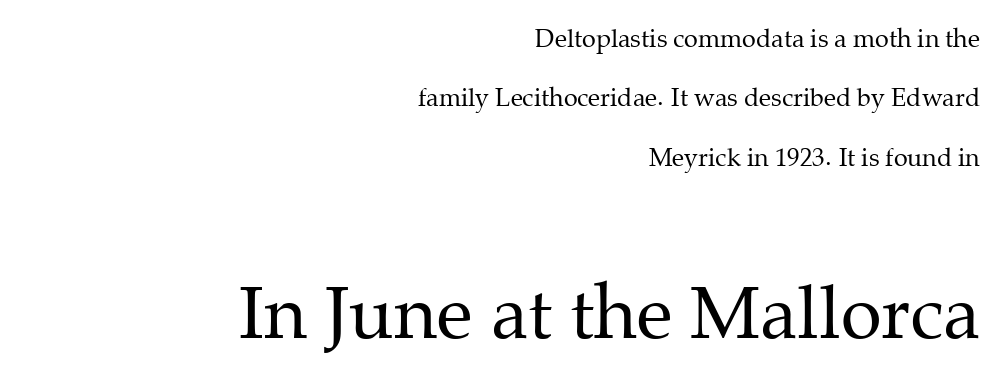
The image shows 74 px regular-weight serif type, upright; set right-aligned, loose line spacing (2.38x), normal letter spacing, not underlined; the second (bottom) block is 2.96x larger; medium stroke contrast and a medium x-height.
